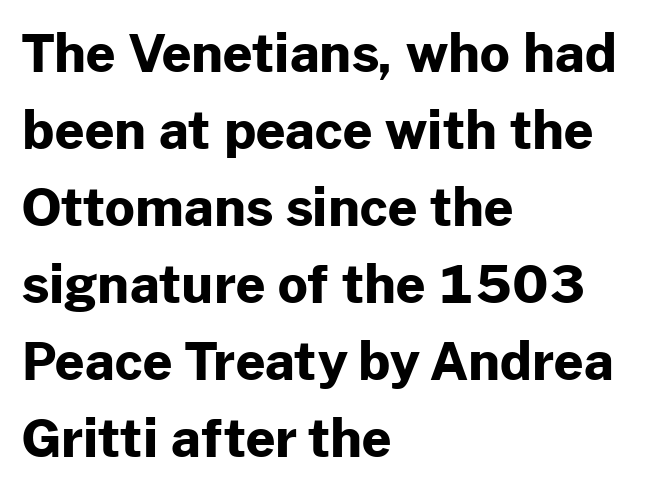
Q: Is the text bold? A: Yes.
Q: Is the text italic (slanted)? A: No, it is upright.
Q: Is the typeface a serif or a sans-serif typeface? A: Sans-serif.
Q: Is the text underlined? A: No.
Q: How is the paragraph aligned? A: Left-aligned.
Q: Is the spacing between letters normal or unusually wide? A: Normal.
Q: Is the spacing between lines tight, normal or loose? A: Normal.
Q: Width (condensed, normal, or wide)? A: Normal.
Q: Stroke contrast? A: Low.
Q: x-height? A: Medium.
Q: Monospaced? A: No.
